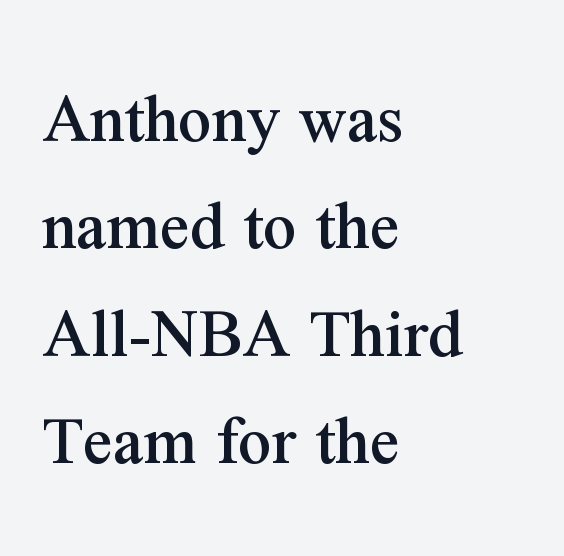
The image shows 73 px serif type, upright; set left-aligned, normal line spacing (1.47x), normal letter spacing, not underlined; medium stroke contrast and a medium x-height.
